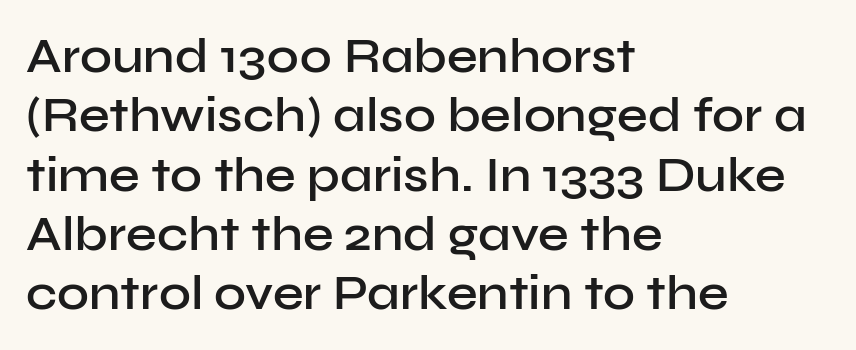
Q: Is the text bold? A: Semi-bold.
Q: Is the text italic (slanted)? A: No, it is upright.
Q: Is the typeface a serif or a sans-serif typeface? A: Sans-serif.
Q: Is the text underlined? A: No.
Q: How is the paragraph aligned? A: Left-aligned.
Q: Is the spacing between letters normal or unusually wide? A: Normal.
Q: Width (condensed, normal, or wide)? A: Normal.
Q: Stroke contrast? A: Low.
Q: x-height? A: Medium.
Q: Monospaced? A: No.
